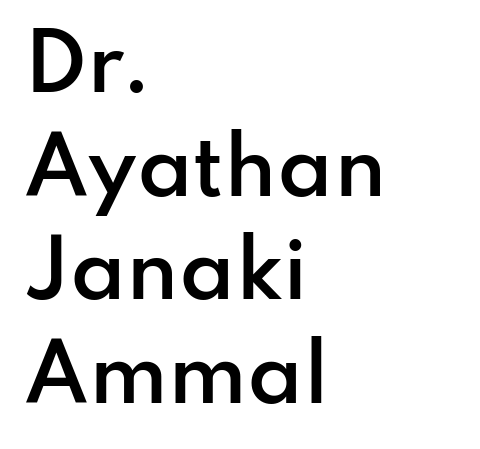
Q: Is the text bold? A: Semi-bold.
Q: Is the text italic (slanted)? A: No, it is upright.
Q: Is the typeface a serif or a sans-serif typeface? A: Sans-serif.
Q: Is the text underlined? A: No.
Q: How is the paragraph aligned? A: Left-aligned.
Q: Is the spacing between letters normal or unusually wide? A: Normal.
Q: Is the spacing between lines tight, normal or loose? A: Normal.
Q: Width (condensed, normal, or wide)? A: Normal.
Q: Stroke contrast? A: Low.
Q: x-height? A: Small.
Q: Monospaced? A: No.
